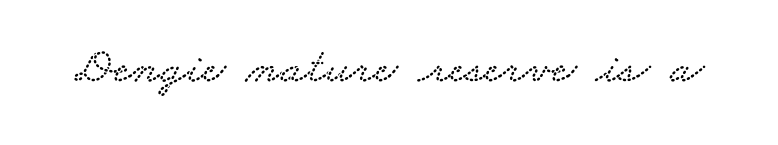
{"serif": "yes", "width": "wide", "stroke_contrast": "low", "x_height": "small", "monospaced": "no", "underline": "no", "letter_spacing": "normal", "letter_spacing_em": 0.0, "glyph_px": 50}
